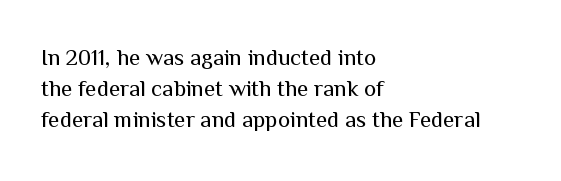
The image shows 23 px text type, upright; set left-aligned, normal line spacing (1.34x), normal letter spacing, not underlined.
